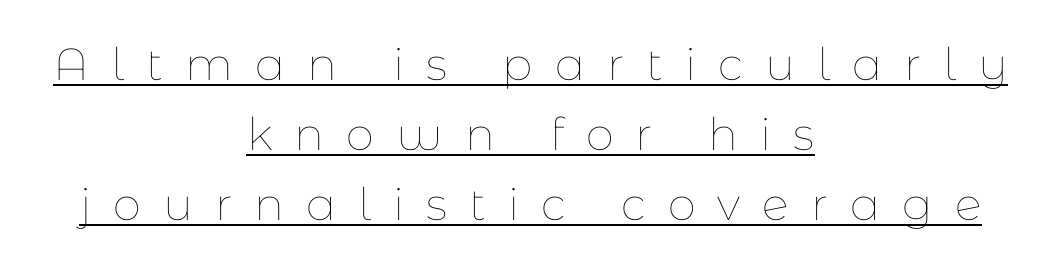
The image shows 45 px thin type, upright; set centered, normal line spacing (1.56x), unusually wide letter spacing (+0.49 em), underlined; low stroke contrast and a medium x-height.
